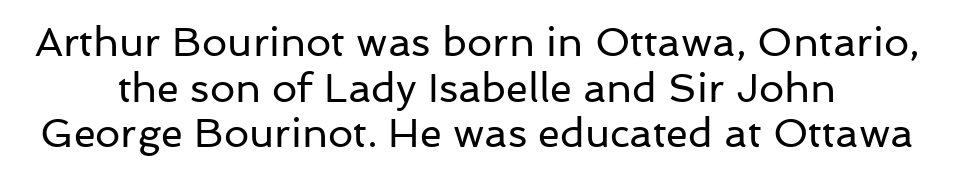
The image shows 40 px regular-weight sans-serif type, upright; set centered, tight line spacing (1.14x), normal letter spacing, not underlined; low stroke contrast and a medium x-height.
